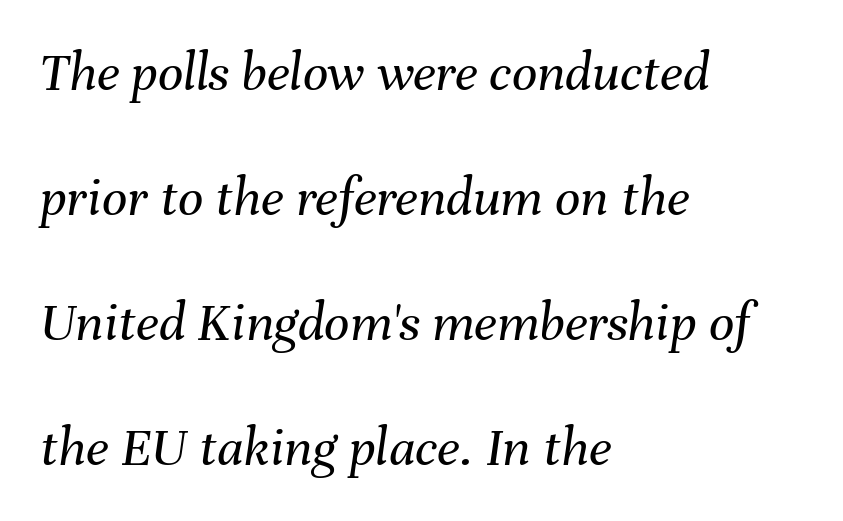
Q: Is the text bold? A: No.
Q: Is the text italic (slanted)? A: Yes, it leans right by about 8 degrees.
Q: Is the text underlined? A: No.
Q: How is the paragraph aligned? A: Left-aligned.
Q: Is the spacing between letters normal or unusually wide? A: Normal.
Q: Is the spacing between lines tight, normal or loose? A: Loose.
Q: Width (condensed, normal, or wide)? A: Normal.
Q: Stroke contrast? A: Medium.
Q: x-height? A: Medium.
Q: Monospaced? A: No.
